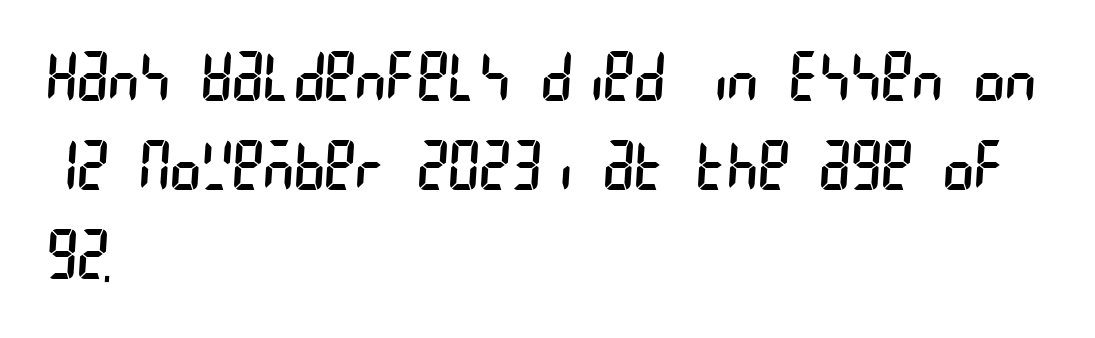
Q: Is the text bold? A: No.
Q: Is the typeface a serif or a sans-serif typeface? A: Sans-serif.
Q: Is the text underlined? A: No.
Q: How is the paragraph aligned? A: Left-aligned.
Q: Is the spacing between letters normal or unusually wide? A: Normal.
Q: Is the spacing between lines tight, normal or loose? A: Normal.
Q: Width (condensed, normal, or wide)? A: Condensed.
Q: Stroke contrast? A: Low.
Q: x-height? A: Large.
